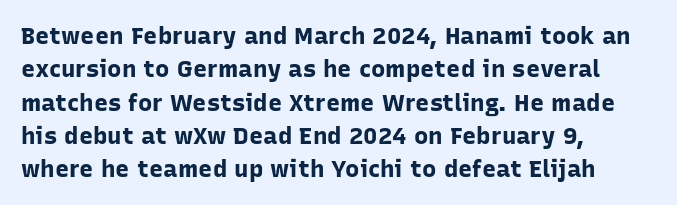
You can tell it's not italic because the verticals are truly vertical. Descender tails drop into unmarked territory. Baseline-to-baseline distance is the conventional proportion of letter height. Nobody touched the tracking dial on this one. Thick stems and heavy bowls — unmistakably bold. One-word summary of the alignment: left.
